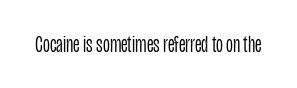
{"italic": "no", "bold": "no", "underline": "no", "letter_spacing": "normal", "letter_spacing_em": 0.0, "glyph_px": 24}
